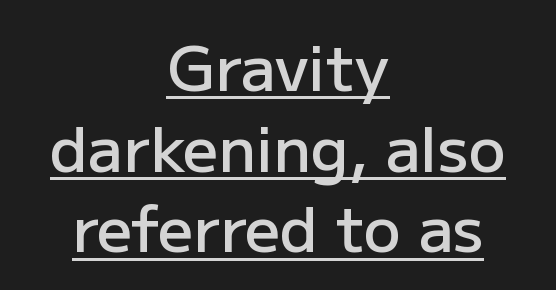
Look at the tracking — it's just the regular setting, nothing added. This is moderately heavy type, rendered in semibold. Neither beginnings nor endings align; midpoints do. Do the characters align in a grid? No, the font is proportional.
